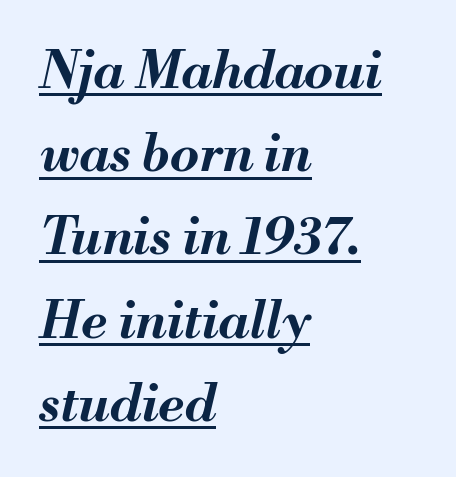
{"italic": "yes", "lean": "right", "slant_degrees": 13, "bold": "yes", "weight": "bold", "width": "normal", "stroke_contrast": "medium", "x_height": "small", "monospaced": "no", "underline": "yes", "align": "left", "line_spacing": "normal", "line_spacing_ratio": 1.6, "letter_spacing": "normal", "letter_spacing_em": 0.0, "glyph_px": 52}
